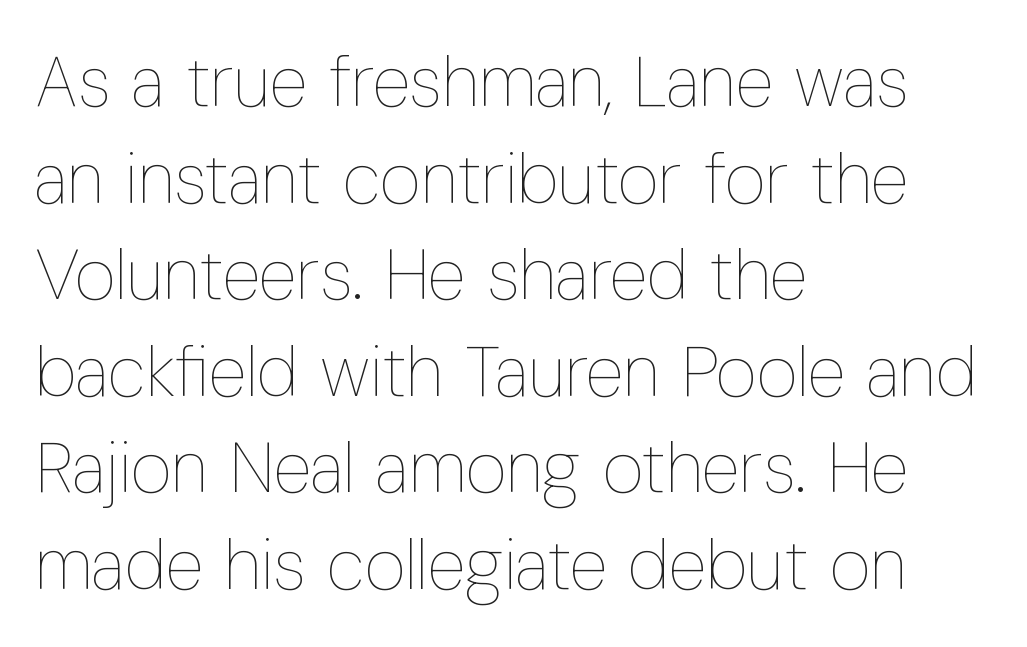
{"italic": "no", "bold": "no", "weight": "thin", "width": "condensed", "stroke_contrast": "low", "x_height": "medium", "monospaced": "no", "underline": "no", "align": "left", "line_spacing": "normal", "line_spacing_ratio": 1.36, "letter_spacing": "normal", "letter_spacing_em": 0.0, "glyph_px": 71}
